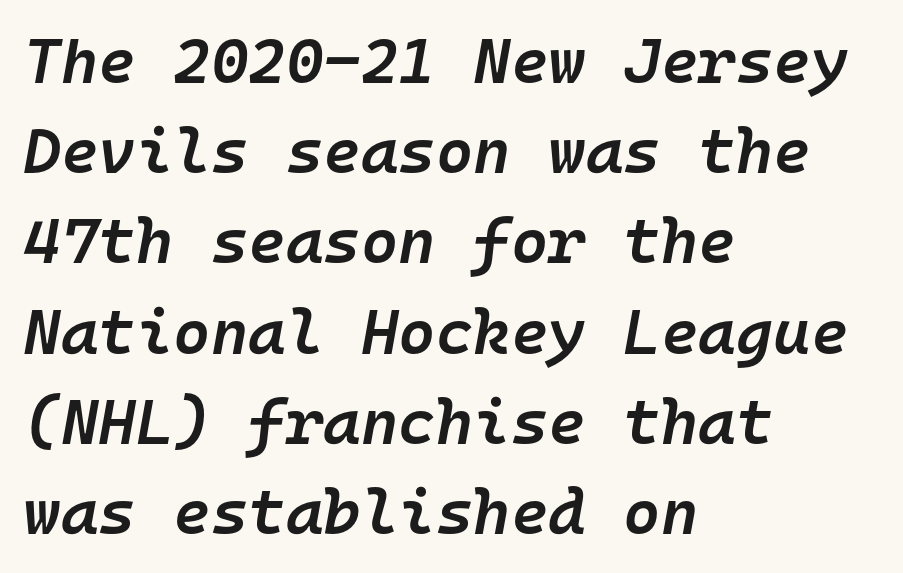
The image shows 64 px semibold type, italic (leaning right), monospaced; set left-aligned, normal line spacing (1.41x), normal letter spacing, not underlined; low stroke contrast and a medium x-height.
